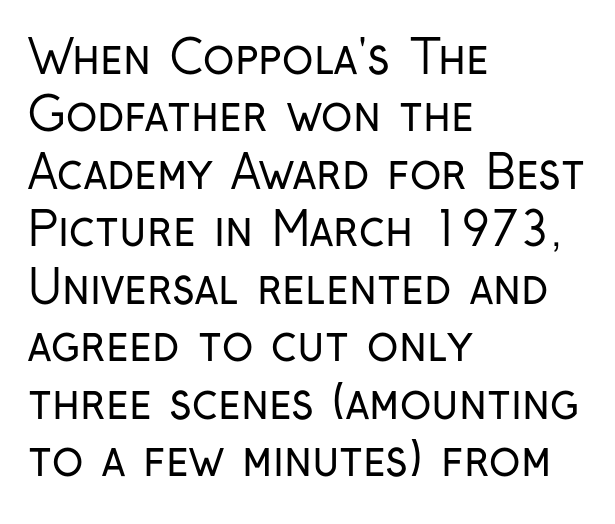
{"serif": "no", "italic": "no", "bold": "no", "weight": "regular", "width": "condensed", "stroke_contrast": "low", "x_height": "medium", "monospaced": "no", "underline": "no", "align": "left", "line_spacing": "normal", "line_spacing_ratio": 1.25, "letter_spacing": "normal", "letter_spacing_em": 0.0, "glyph_px": 46}
